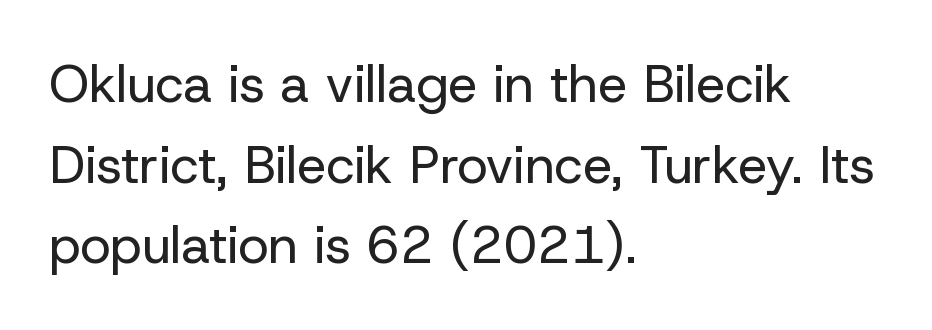
{"serif": "no", "italic": "no", "bold": "no", "weight": "regular", "width": "normal", "stroke_contrast": "low", "x_height": "medium", "monospaced": "no", "underline": "no", "align": "left", "line_spacing": "normal", "line_spacing_ratio": 1.55, "letter_spacing": "normal", "letter_spacing_em": 0.0, "glyph_px": 52}
